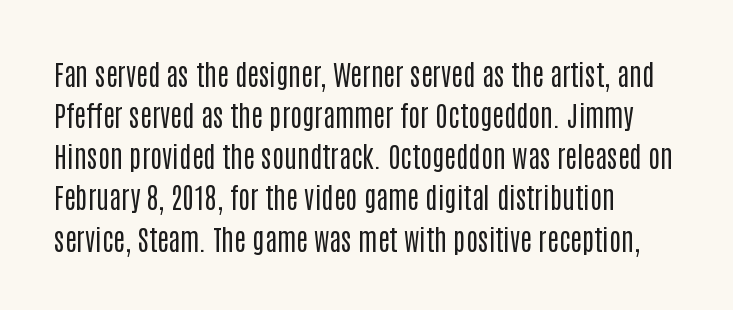
Q: Is the text bold? A: No.
Q: Is the text italic (slanted)? A: No, it is upright.
Q: Is the typeface a serif or a sans-serif typeface? A: Sans-serif.
Q: Is the text underlined? A: No.
Q: How is the paragraph aligned? A: Left-aligned.
Q: Is the spacing between letters normal or unusually wide? A: Normal.
Q: Is the spacing between lines tight, normal or loose? A: Normal.
Q: Width (condensed, normal, or wide)? A: Condensed.
Q: Stroke contrast? A: Low.
Q: x-height? A: Large.
Q: Monospaced? A: No.
